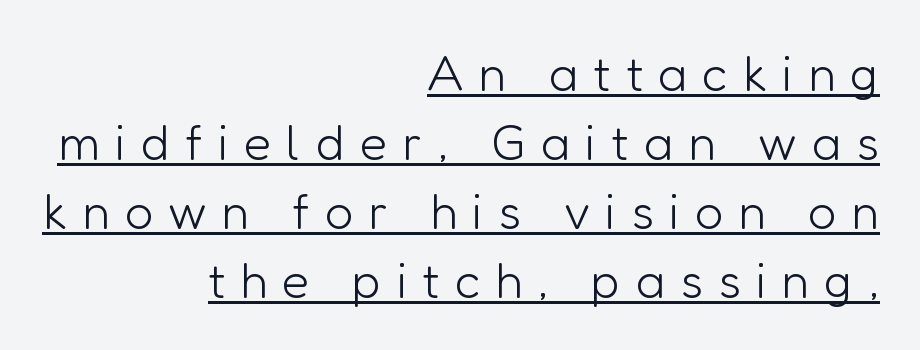
The image shows 50 px light sans-serif type, upright; set right-aligned, normal line spacing (1.38x), unusually wide letter spacing (+0.3 em), underlined; low stroke contrast and a medium x-height.
